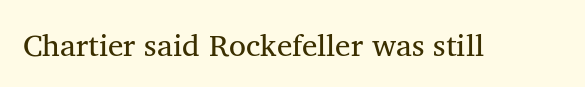
{"serif": "yes", "italic": "no", "bold": "no", "weight": "regular", "width": "normal", "stroke_contrast": "medium", "x_height": "medium", "monospaced": "no", "underline": "no", "letter_spacing": "normal", "letter_spacing_em": 0.0, "glyph_px": 31}
